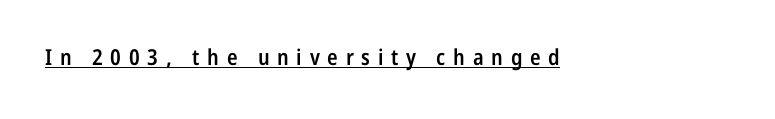
Somebody hit Ctrl+U on this one — the words are underlined. This is the regular roman posture of the typeface. Heft: intermediate — a semibold. Glyph-to-glyph distance is far greater than everyday printed text.
